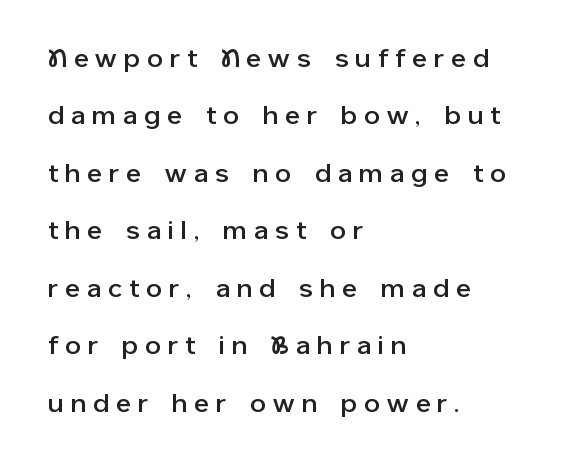
Do the letters lean? They stand straight. Tracking here is generous; glyphs stand well apart from one another. These lines stand farther apart than default settings would place them. These lines stack with their left ends in a neat column. A bare baseline throughout the passage.
